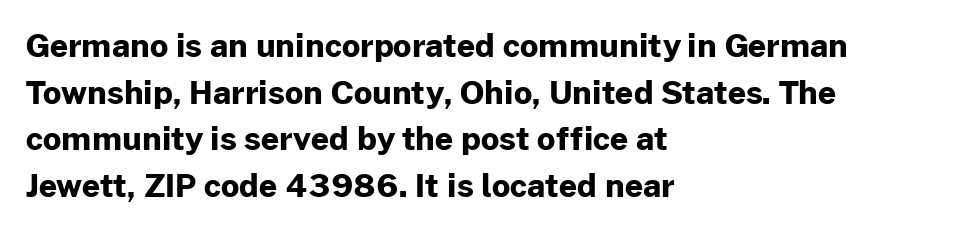
Q: Is the text bold? A: Yes.
Q: Is the text italic (slanted)? A: No, it is upright.
Q: Is the typeface a serif or a sans-serif typeface? A: Sans-serif.
Q: Is the text underlined? A: No.
Q: How is the paragraph aligned? A: Left-aligned.
Q: Is the spacing between letters normal or unusually wide? A: Normal.
Q: Is the spacing between lines tight, normal or loose? A: Normal.
Q: Width (condensed, normal, or wide)? A: Normal.
Q: Stroke contrast? A: Low.
Q: x-height? A: Medium.
Q: Monospaced? A: No.
